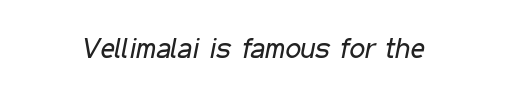
{"italic": "yes", "lean": "right", "slant_degrees": 11, "bold": "no", "weight": "regular", "width": "condensed", "stroke_contrast": "low", "x_height": "medium", "monospaced": "no", "underline": "no", "letter_spacing": "normal", "letter_spacing_em": 0.0, "glyph_px": 28}
